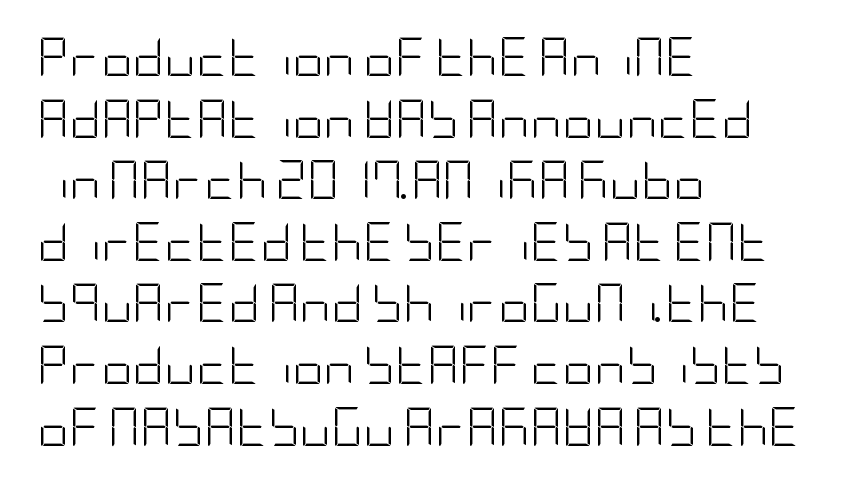
Q: Is the text bold? A: No.
Q: Is the text italic (slanted)? A: No, it is upright.
Q: Is the typeface a serif or a sans-serif typeface? A: Sans-serif.
Q: Is the text underlined? A: No.
Q: How is the paragraph aligned? A: Left-aligned.
Q: Is the spacing between letters normal or unusually wide? A: Normal.
Q: Is the spacing between lines tight, normal or loose? A: Normal.
Q: Width (condensed, normal, or wide)? A: Condensed.
Q: Stroke contrast? A: Low.
Q: x-height? A: Large.
